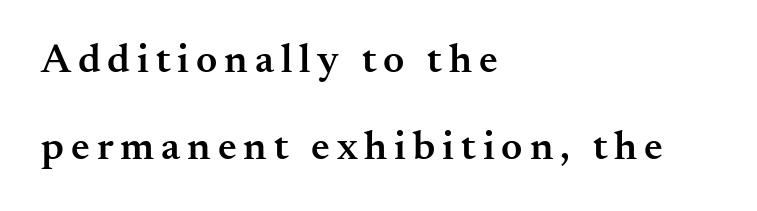
{"serif": "yes", "italic": "no", "bold": "semi", "weight": "semibold", "width": "normal", "stroke_contrast": "medium", "x_height": "small", "monospaced": "no", "underline": "no", "align": "left", "line_spacing": "loose", "line_spacing_ratio": 2.12, "glyph_px": 41}
